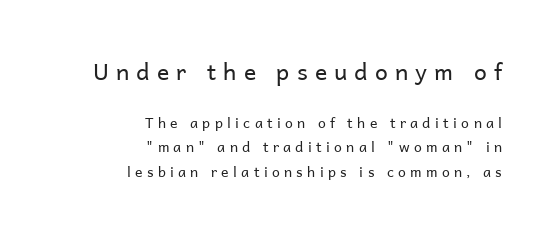
The image shows 23 px text type, upright; set right-aligned, line spacing 1.75x, unusually wide letter spacing (+0.31 em), not underlined; the first (top) block is 1.64x larger.
